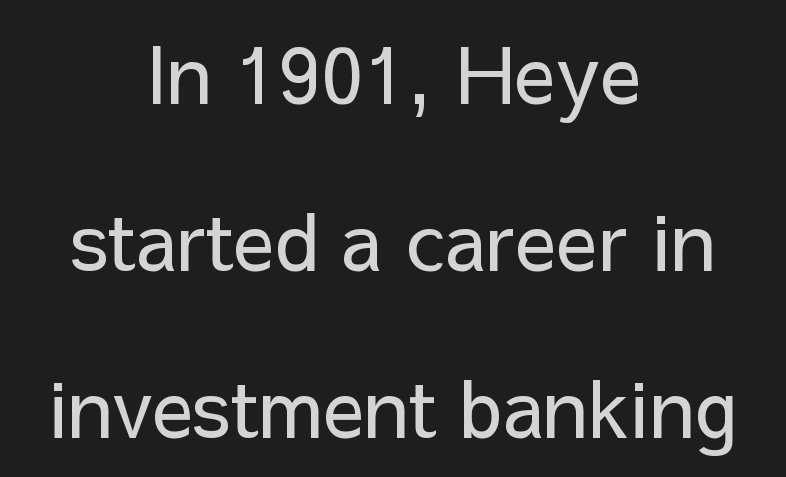
Q: Is the text bold? A: No.
Q: Is the text italic (slanted)? A: No, it is upright.
Q: Is the typeface a serif or a sans-serif typeface? A: Sans-serif.
Q: Is the text underlined? A: No.
Q: How is the paragraph aligned? A: Centered.
Q: Is the spacing between letters normal or unusually wide? A: Normal.
Q: Is the spacing between lines tight, normal or loose? A: Loose.
Q: Width (condensed, normal, or wide)? A: Normal.
Q: Stroke contrast? A: Low.
Q: x-height? A: Medium.
Q: Monospaced? A: No.
